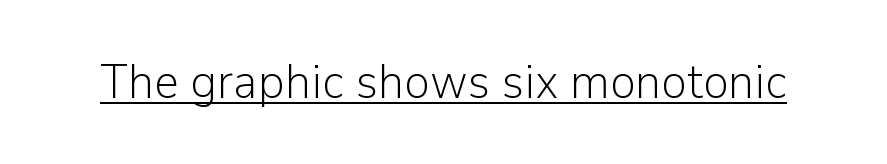
Q: Is the text bold? A: No.
Q: Is the text italic (slanted)? A: No, it is upright.
Q: Is the typeface a serif or a sans-serif typeface? A: Sans-serif.
Q: Is the text underlined? A: Yes.
Q: Is the spacing between letters normal or unusually wide? A: Normal.
Q: Width (condensed, normal, or wide)? A: Normal.
Q: Stroke contrast? A: Low.
Q: x-height? A: Medium.
Q: Monospaced? A: No.
